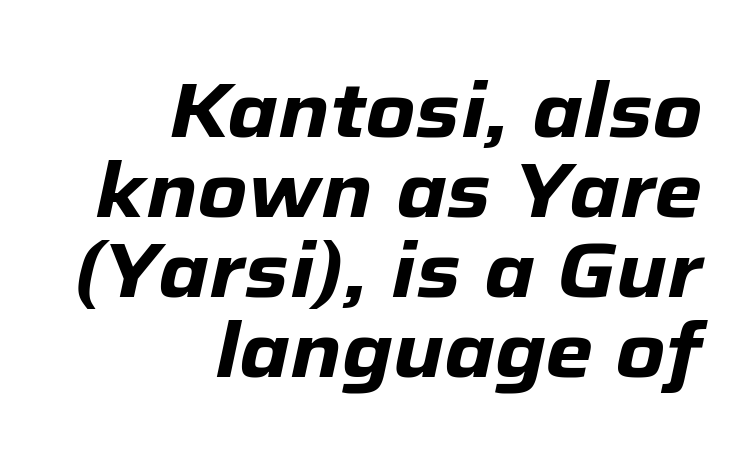
{"italic": "yes", "lean": "right", "slant_degrees": 12, "bold": "yes", "weight": "heavy", "width": "normal", "stroke_contrast": "low", "x_height": "medium", "monospaced": "no", "underline": "no", "align": "right", "line_spacing": "tight", "line_spacing_ratio": 1.04, "letter_spacing": "normal", "letter_spacing_em": 0.0, "glyph_px": 77}
